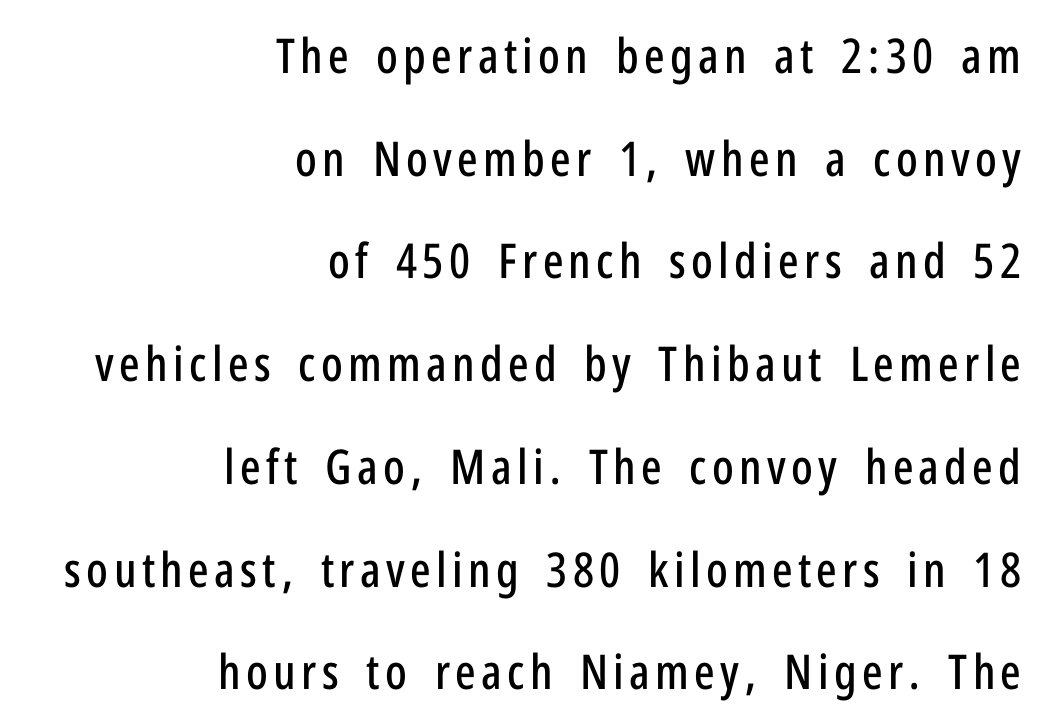
{"serif": "no", "italic": "no", "width": "condensed", "stroke_contrast": "low", "x_height": "medium", "monospaced": "no", "underline": "no", "align": "right", "line_spacing": "loose", "line_spacing_ratio": 2.14, "glyph_px": 48}
